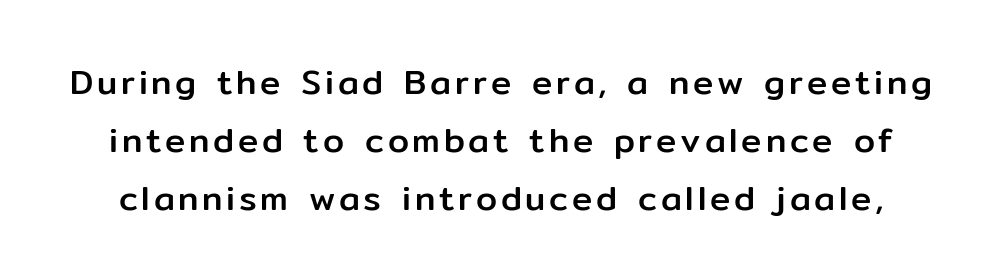
The image shows 34 px sans-serif type, upright; set normal line spacing (1.7x), not underlined; low stroke contrast and a medium x-height.
